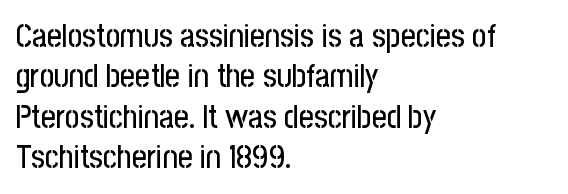
{"serif": "no", "italic": "no", "width": "condensed", "stroke_contrast": "low", "x_height": "medium", "monospaced": "no", "underline": "no", "align": "left", "line_spacing": "normal", "line_spacing_ratio": 1.26, "letter_spacing": "normal", "letter_spacing_em": 0.0, "glyph_px": 32}
